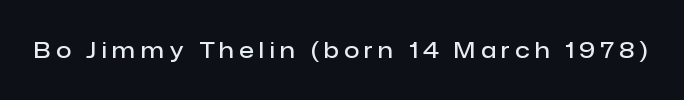
{"italic": "no", "bold": "semi", "underline": "no", "letter_spacing": "wide", "letter_spacing_em": 0.25, "glyph_px": 22}
